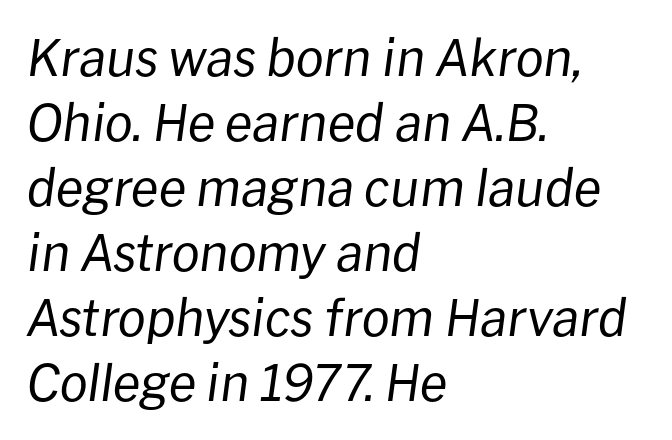
{"italic": "yes", "lean": "right", "slant_degrees": 8, "bold": "no", "weight": "regular", "width": "normal", "stroke_contrast": "low", "x_height": "medium", "monospaced": "no", "underline": "no", "align": "left", "line_spacing": "normal", "line_spacing_ratio": 1.3, "letter_spacing": "normal", "letter_spacing_em": 0.0, "glyph_px": 50}
